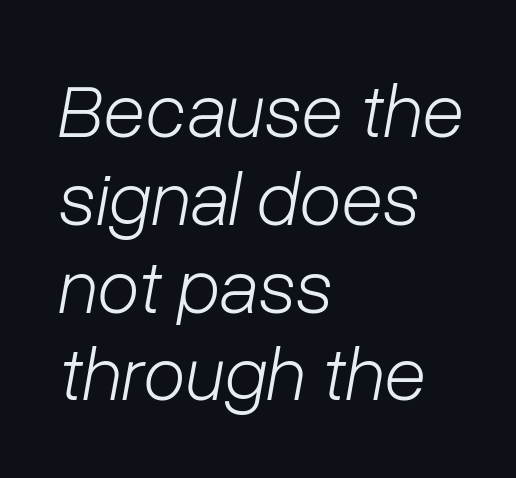
The image shows 77 px light type, italic (leaning right); set left-aligned, tight line spacing (1.14x), normal letter spacing, not underlined; low stroke contrast and a medium x-height.
